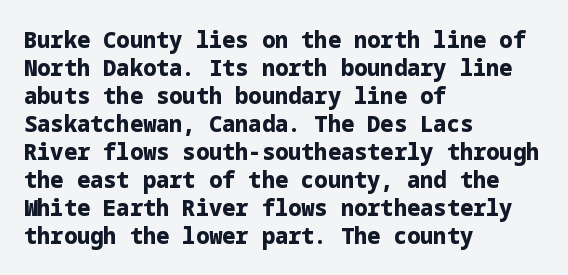
The axis of the letterforms is exactly vertical. Leftover space on each line is placed entirely after the last word. Each row of text sits above clean, open space. Students, note that the glyphs here touch the page at normal intervals.
